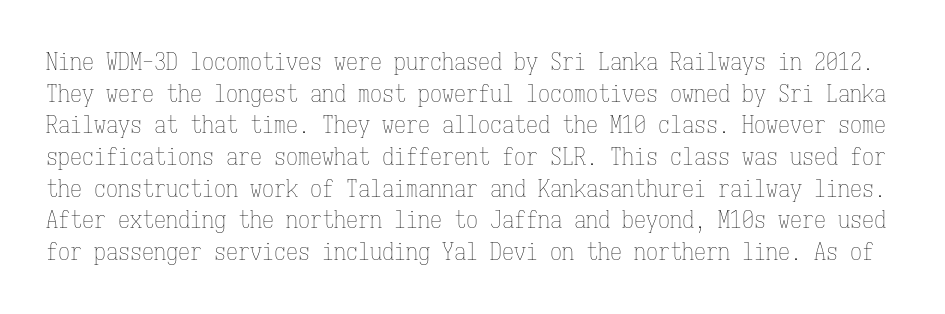
Q: Is the text bold? A: No.
Q: Is the text italic (slanted)? A: No, it is upright.
Q: Is the text underlined? A: No.
Q: Is the spacing between letters normal or unusually wide? A: Normal.
Q: Is the spacing between lines tight, normal or loose? A: Normal.
